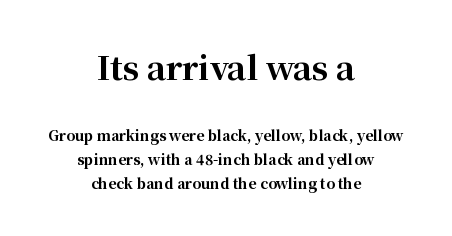
{"serif": "yes", "italic": "no", "bold": "yes", "weight": "bold", "width": "normal", "stroke_contrast": "high", "x_height": "medium", "monospaced": "no", "underline": "no", "align": "center", "line_spacing_ratio": 1.72, "letter_spacing": "normal", "letter_spacing_em": 0.0, "larger_block": "first", "size_ratio": 2.29, "glyph_px": 32}
